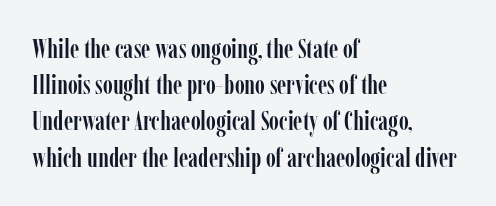
{"italic": "no", "underline": "no", "align": "left", "line_spacing": "normal", "line_spacing_ratio": 1.34, "letter_spacing": "normal", "letter_spacing_em": 0.0, "glyph_px": 27}
